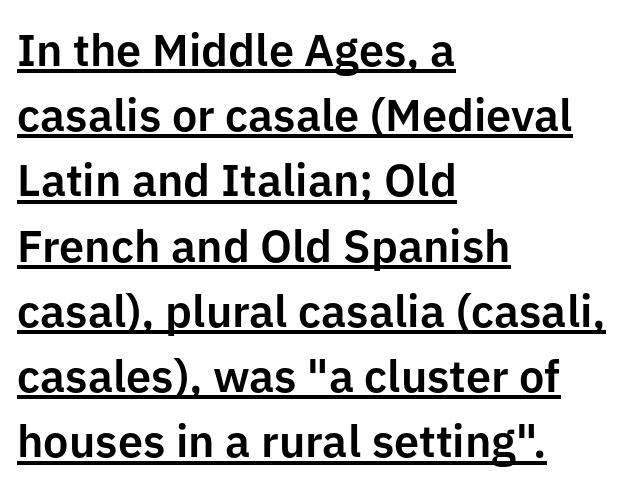
The image shows 45 px sans-serif type, upright; set left-aligned, normal line spacing (1.45x), normal letter spacing, underlined; low stroke contrast and a medium x-height.
